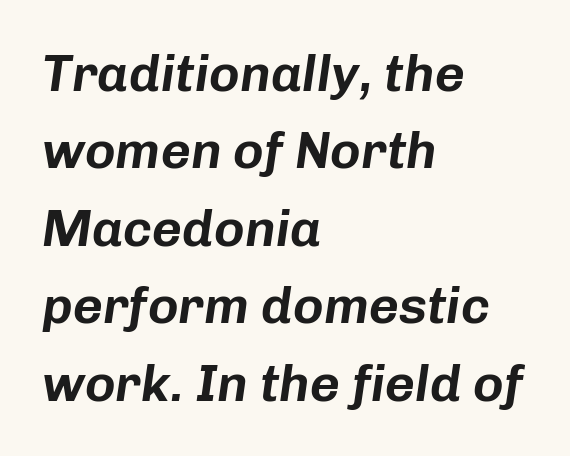
The image shows 52 px text type, italic (leaning right); set left-aligned, normal line spacing (1.49x), normal letter spacing, not underlined; low stroke contrast and a medium x-height.
